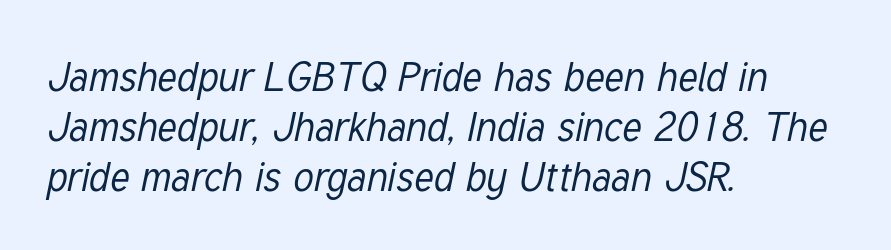
Q: Is the text bold? A: No.
Q: Is the text italic (slanted)? A: Yes, it leans right by about 12 degrees.
Q: Is the text underlined? A: No.
Q: How is the paragraph aligned? A: Left-aligned.
Q: Is the spacing between letters normal or unusually wide? A: Normal.
Q: Is the spacing between lines tight, normal or loose? A: Normal.
Q: Width (condensed, normal, or wide)? A: Condensed.
Q: Stroke contrast? A: Low.
Q: x-height? A: Medium.
Q: Monospaced? A: No.
